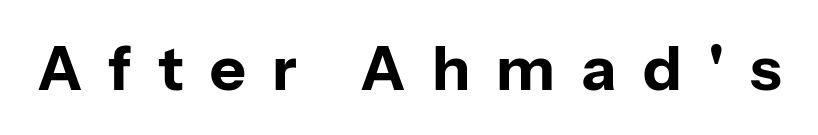
Q: Is the text bold? A: Yes.
Q: Is the text italic (slanted)? A: No, it is upright.
Q: Is the typeface a serif or a sans-serif typeface? A: Sans-serif.
Q: Is the text underlined? A: No.
Q: Is the spacing between letters normal or unusually wide? A: Unusually wide.
Q: Width (condensed, normal, or wide)? A: Normal.
Q: Stroke contrast? A: Low.
Q: x-height? A: Medium.
Q: Monospaced? A: No.
